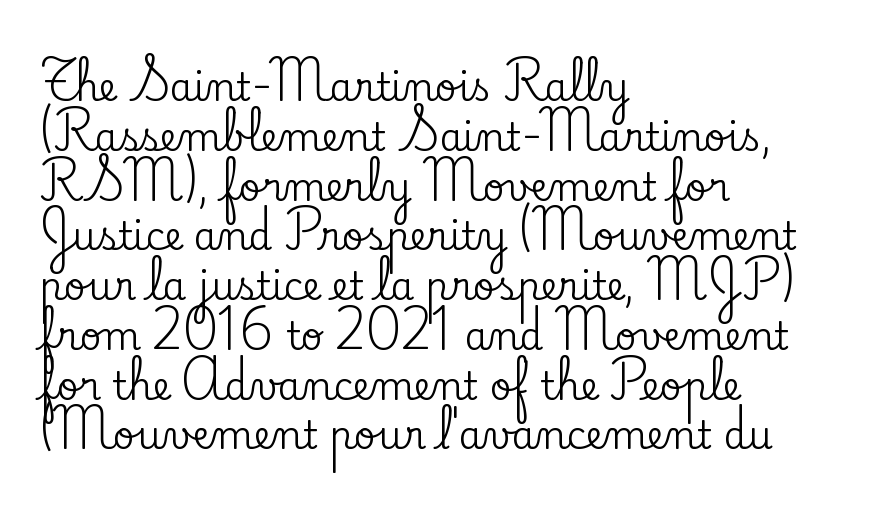
Q: Is the text italic (slanted)? A: No, it is upright.
Q: Is the typeface a serif or a sans-serif typeface? A: Serif.
Q: Is the text underlined? A: No.
Q: How is the paragraph aligned? A: Left-aligned.
Q: Is the spacing between letters normal or unusually wide? A: Normal.
Q: Is the spacing between lines tight, normal or loose? A: Normal.
Q: Width (condensed, normal, or wide)? A: Normal.
Q: Stroke contrast? A: Low.
Q: x-height? A: Small.
Q: Monospaced? A: No.
